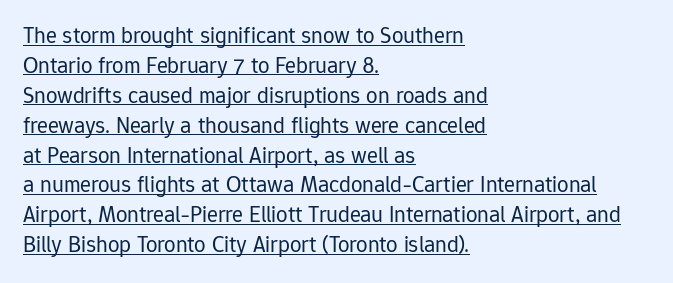
The image shows 23 px text type, upright; set left-aligned, normal line spacing (1.3x), normal letter spacing, underlined.
